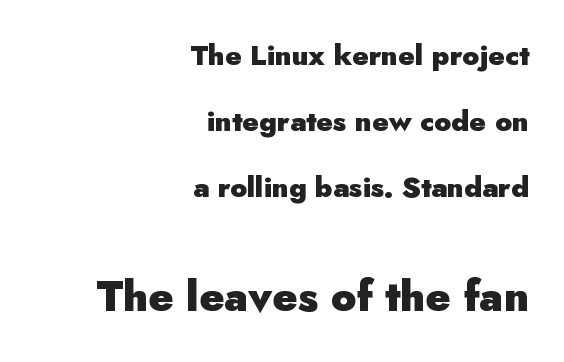
Any mark beneath the type? The region is blank. Look at the bottom of the vertical strokes: they stop flat, with no serifs. Note: smaller setting up top, larger setting below. You'd pick this weight for a headline — it's a proper bold.
